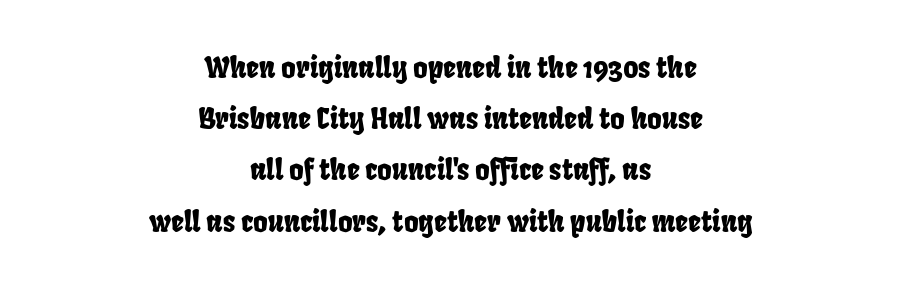
The image shows 28 px condensed sans-serif type; set centered, line spacing 1.83x, normal letter spacing, not underlined; low stroke contrast and a large x-height.
